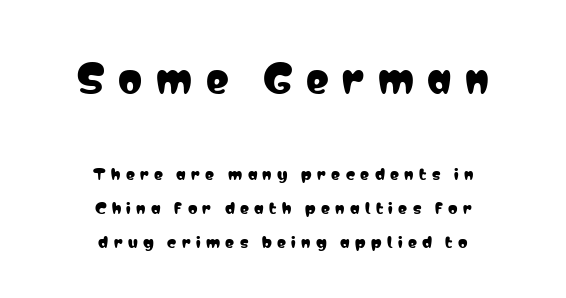
The image shows 38 px condensed sans-serif type, upright; set centered, loose line spacing (2.26x), unusually wide letter spacing (+0.36 em), not underlined; the first (top) block is 2.53x larger; low stroke contrast and a medium x-height.
